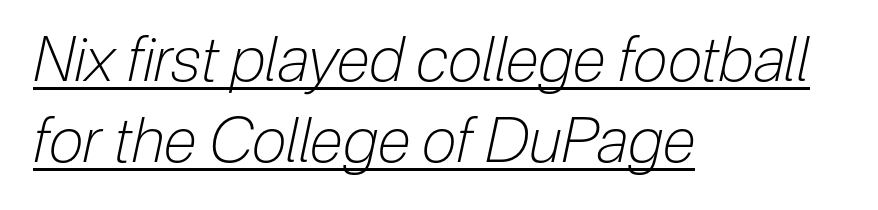
The image shows 62 px light, condensed type, italic (leaning right); set left-aligned, normal line spacing (1.3x), normal letter spacing, underlined; low stroke contrast and a medium x-height.
